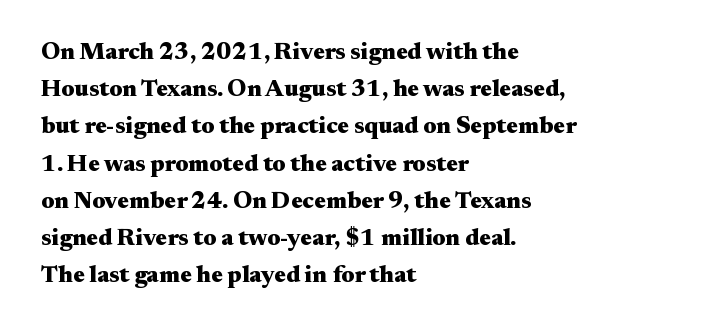
The image shows 24 px bold type, upright; set left-aligned, normal line spacing (1.55x), normal letter spacing, not underlined.
